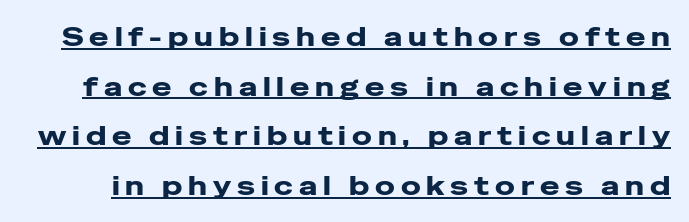
Q: Is the text bold? A: Yes.
Q: Is the text italic (slanted)? A: No, it is upright.
Q: Is the text underlined? A: Yes.
Q: Is the spacing between letters normal or unusually wide? A: Unusually wide.
Q: Is the spacing between lines tight, normal or loose? A: Loose.
